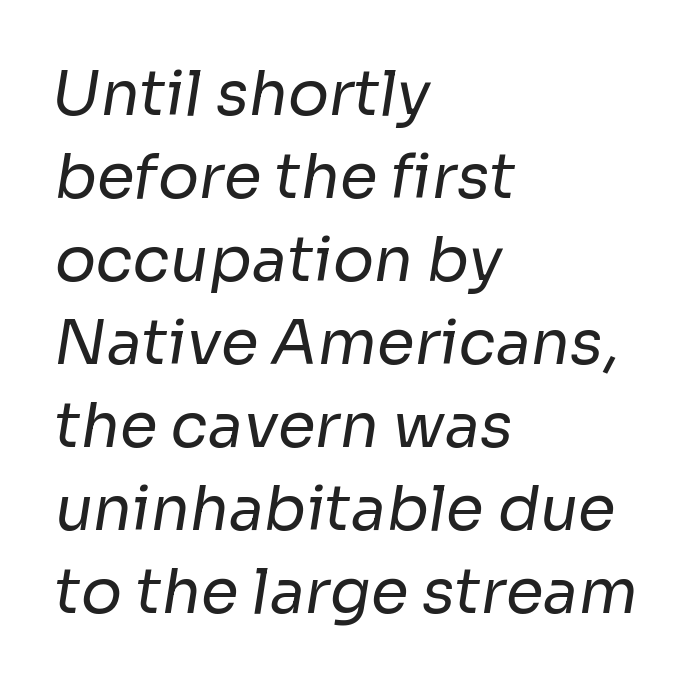
Q: Is the text bold? A: No.
Q: Is the typeface a serif or a sans-serif typeface? A: Sans-serif.
Q: Is the text underlined? A: No.
Q: How is the paragraph aligned? A: Left-aligned.
Q: Is the spacing between letters normal or unusually wide? A: Normal.
Q: Is the spacing between lines tight, normal or loose? A: Normal.
Q: Width (condensed, normal, or wide)? A: Normal.
Q: Stroke contrast? A: Low.
Q: x-height? A: Medium.
Q: Monospaced? A: No.
